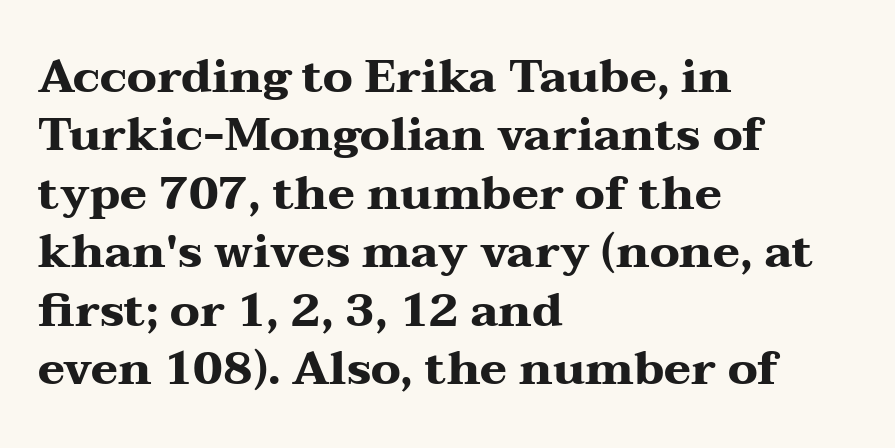
{"serif": "yes", "italic": "no", "bold": "yes", "weight": "heavy", "width": "wide", "stroke_contrast": "medium", "x_height": "medium", "monospaced": "no", "underline": "no", "align": "left", "line_spacing": "normal", "line_spacing_ratio": 1.27, "letter_spacing": "normal", "letter_spacing_em": 0.0, "glyph_px": 46}
